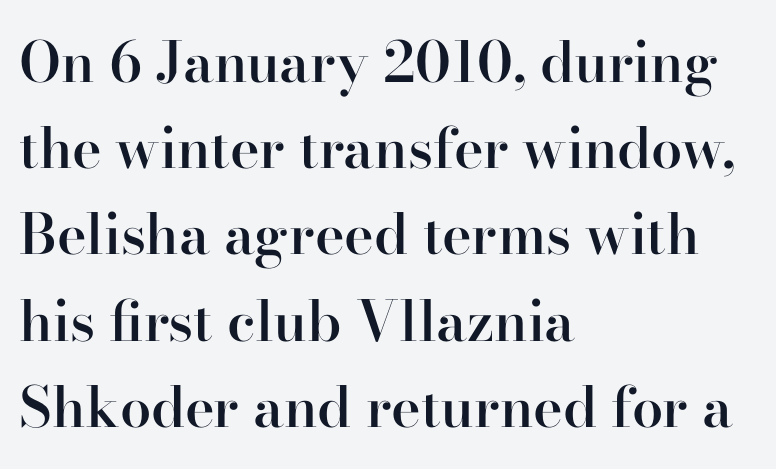
Bare-footed words on every line. The rendering anchors every line to the left-hand side. You could not count columns in this text — the font is proportionally spaced. The passage shown has conventional tracking throughout. The axis of the letterforms is exactly vertical.
